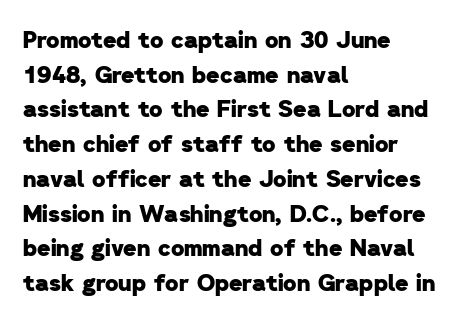
Q: Is the text bold? A: Yes.
Q: Is the text underlined? A: No.
Q: How is the paragraph aligned? A: Left-aligned.
Q: Is the spacing between letters normal or unusually wide? A: Normal.
Q: Is the spacing between lines tight, normal or loose? A: Normal.
